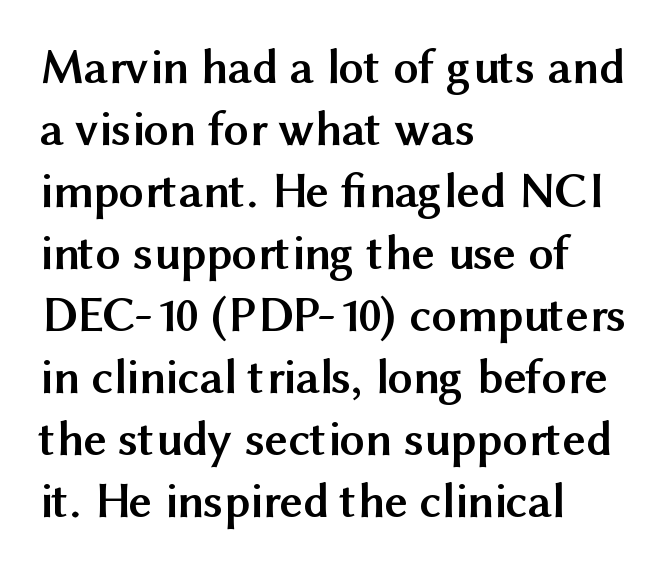
The face used here is proportionally spaced, like ordinary book or web type. The lines in this sample share a left origin and differ only in where they stop. Strokes here are thick enough to call this a true bold. This rendering leaves character spacing at its baseline value.
